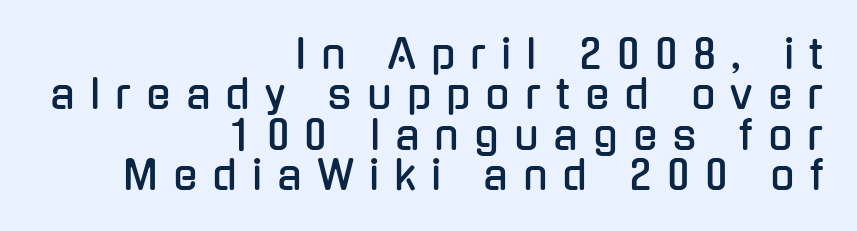
Q: Is the text italic (slanted)? A: No, it is upright.
Q: Is the typeface a serif or a sans-serif typeface? A: Sans-serif.
Q: Is the text underlined? A: No.
Q: How is the paragraph aligned? A: Right-aligned.
Q: Is the spacing between letters normal or unusually wide? A: Unusually wide.
Q: Is the spacing between lines tight, normal or loose? A: Tight.
Q: Width (condensed, normal, or wide)? A: Condensed.
Q: Stroke contrast? A: Low.
Q: x-height? A: Medium.
Q: Monospaced? A: No.
